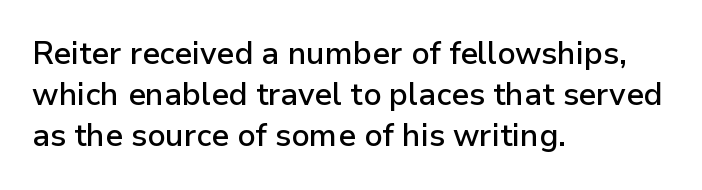
{"serif": "no", "italic": "no", "bold": "semi", "weight": "semibold", "width": "normal", "stroke_contrast": "low", "x_height": "medium", "monospaced": "no", "underline": "no", "align": "left", "line_spacing": "normal", "line_spacing_ratio": 1.33, "letter_spacing": "normal", "letter_spacing_em": 0.0, "glyph_px": 31}
